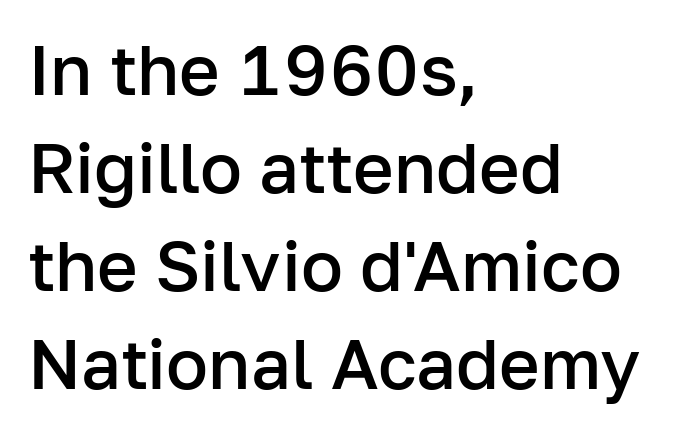
{"serif": "no", "italic": "no", "bold": "semi", "weight": "semibold", "width": "normal", "stroke_contrast": "low", "x_height": "medium", "monospaced": "no", "underline": "no", "align": "left", "line_spacing": "normal", "line_spacing_ratio": 1.4, "letter_spacing": "normal", "letter_spacing_em": 0.0, "glyph_px": 70}
